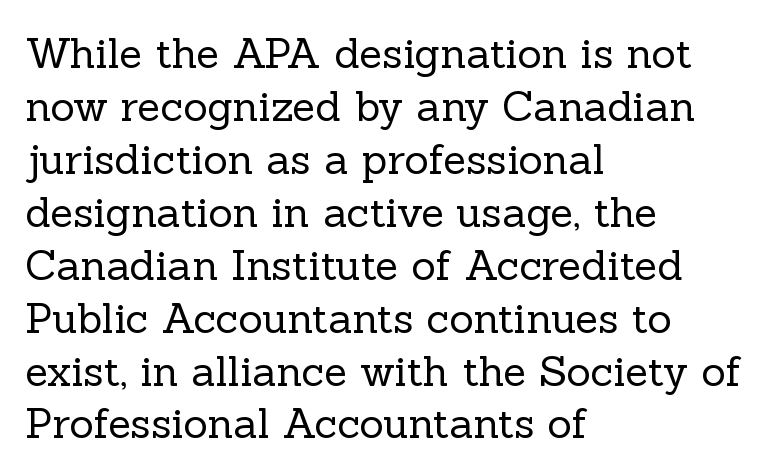
Unmarked baselines from the first word to the last. The lettering stays uniformly vertical, giving the passage a roman look. Caption: face not bold, strokes unweighted. This block has exactly the height ordinary leading produces. Is this a sans? No — the strokes have serifs. Standard letterfit; no display-style spreading of the glyphs.
